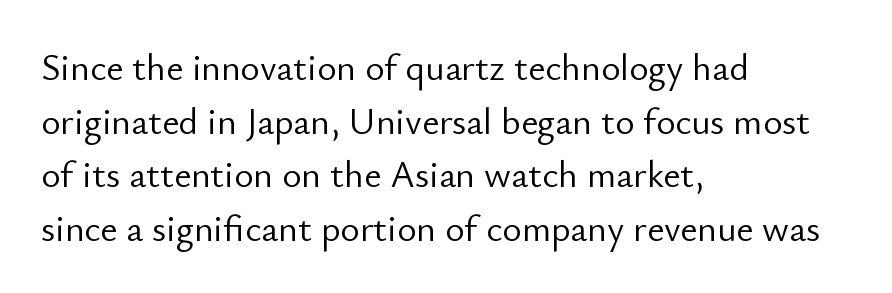
The image shows 37 px light sans-serif type, upright; set left-aligned, normal line spacing (1.45x), normal letter spacing, not underlined; low stroke contrast and a small x-height.
